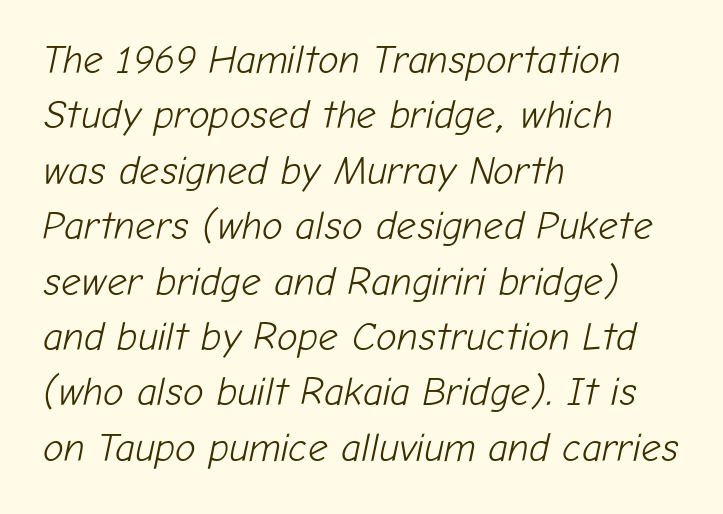
The image shows 39 px light type, italic (leaning right); set left-aligned, normal line spacing (1.42x), normal letter spacing, not underlined; low stroke contrast and a medium x-height.
